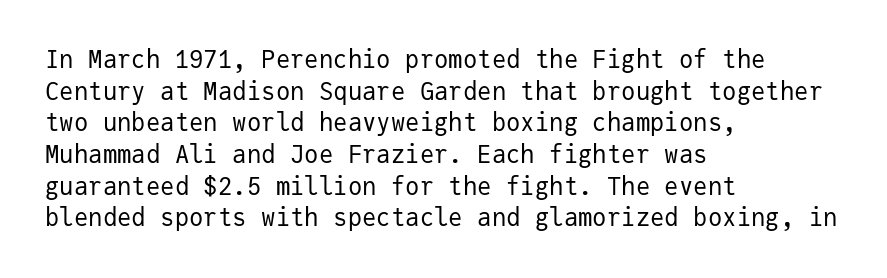
The image shows 24 px text type, upright; set left-aligned, normal line spacing (1.32x), normal letter spacing, not underlined.
